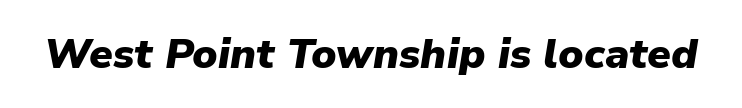
{"italic": "yes", "lean": "right", "slant_degrees": 9, "bold": "yes", "weight": "heavy", "width": "normal", "stroke_contrast": "low", "x_height": "medium", "monospaced": "no", "underline": "no", "letter_spacing": "normal", "letter_spacing_em": 0.0, "glyph_px": 42}
